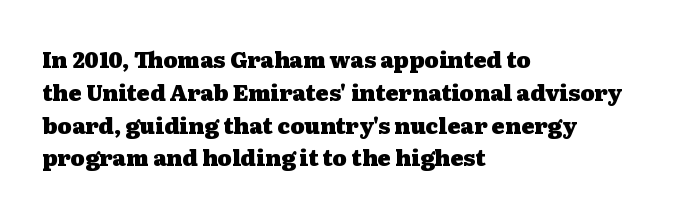
{"italic": "no", "bold": "yes", "underline": "no", "align": "left", "line_spacing": "normal", "line_spacing_ratio": 1.49, "letter_spacing": "normal", "letter_spacing_em": 0.0, "glyph_px": 22}
